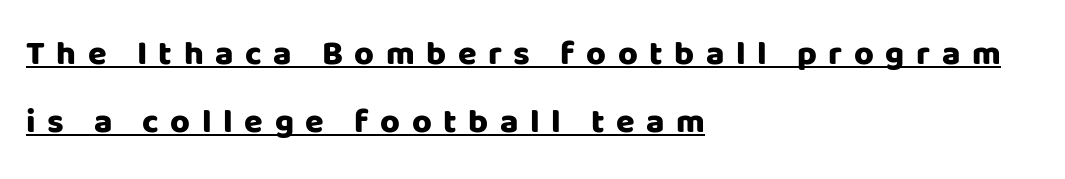
Q: Is the text bold? A: Yes.
Q: Is the text italic (slanted)? A: No, it is upright.
Q: Is the typeface a serif or a sans-serif typeface? A: Sans-serif.
Q: Is the text underlined? A: Yes.
Q: How is the paragraph aligned? A: Left-aligned.
Q: Is the spacing between letters normal or unusually wide? A: Unusually wide.
Q: Is the spacing between lines tight, normal or loose? A: Loose.
Q: Width (condensed, normal, or wide)? A: Normal.
Q: Stroke contrast? A: Low.
Q: x-height? A: Large.
Q: Monospaced? A: No.
